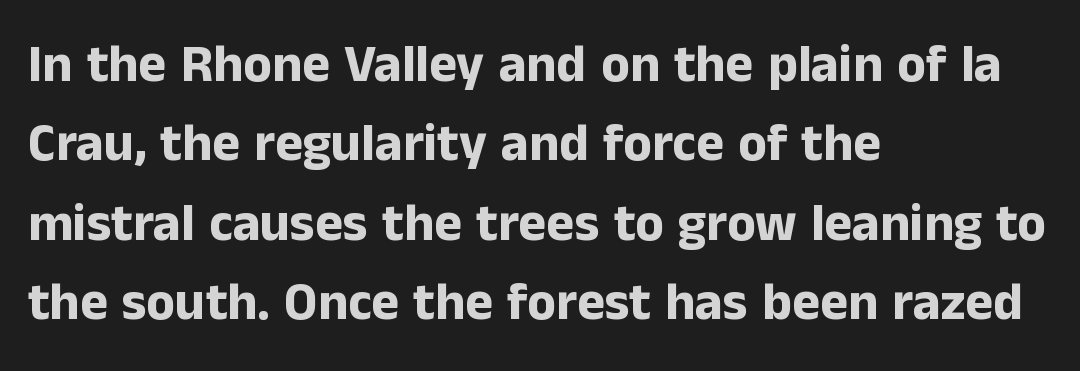
{"serif": "no", "italic": "no", "bold": "yes", "weight": "bold", "width": "normal", "stroke_contrast": "low", "x_height": "medium", "monospaced": "no", "underline": "no", "align": "left", "line_spacing": "normal", "line_spacing_ratio": 1.5, "letter_spacing": "normal", "letter_spacing_em": 0.0, "glyph_px": 53}
